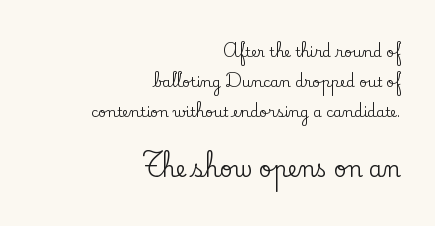
This rendering uses right alignment, leaving the left contour irregular. The following chunk of copy outweighs the initial chunk in type size. Characters remain perfectly vertical along every line. Underline: absent. Characters follow at the spacing the type designer built in.
